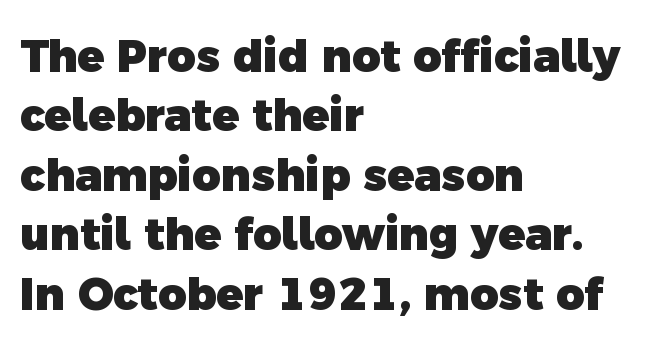
The image shows 44 px heavy sans-serif type; set left-aligned, normal line spacing (1.35x), normal letter spacing, not underlined; a medium x-height.
